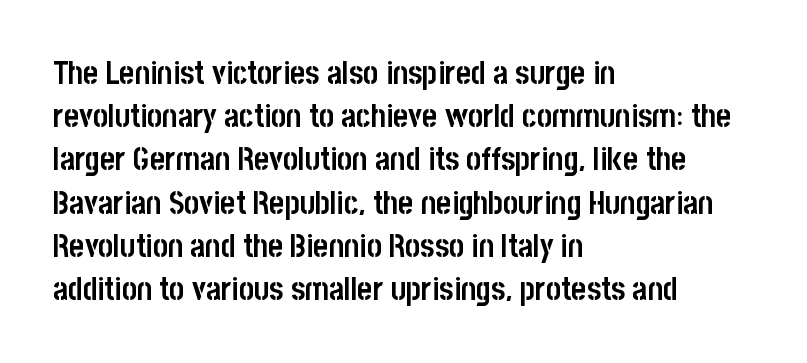
The image shows 32 px semibold, condensed sans-serif type, upright; set left-aligned, normal line spacing (1.35x), normal letter spacing, not underlined; low stroke contrast and a large x-height.
